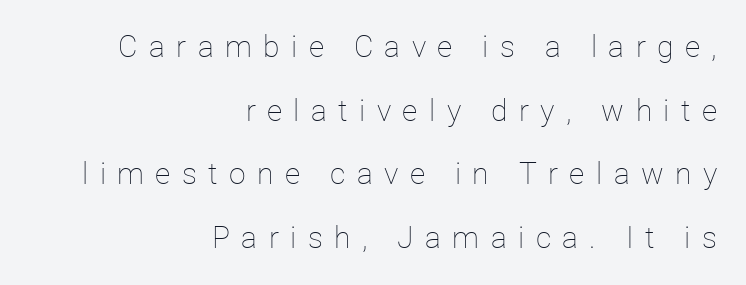
{"italic": "no", "bold": "no", "weight": "thin", "width": "normal", "stroke_contrast": "low", "x_height": "medium", "monospaced": "no", "underline": "no", "align": "right", "line_spacing": "loose", "line_spacing_ratio": 2.12, "letter_spacing": "wide", "letter_spacing_em": 0.38, "glyph_px": 30}
